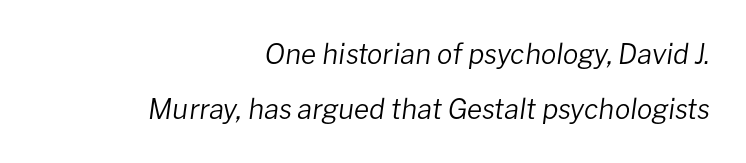
The image shows 28 px regular-weight type, italic (leaning right); set right-aligned, loose line spacing (1.97x), normal letter spacing, not underlined; low stroke contrast and a medium x-height.
